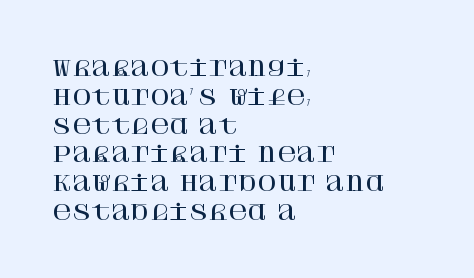
Q: Is the text italic (slanted)? A: No, it is upright.
Q: Is the text underlined? A: No.
Q: How is the paragraph aligned? A: Left-aligned.
Q: Is the spacing between letters normal or unusually wide? A: Normal.
Q: Is the spacing between lines tight, normal or loose? A: Normal.
